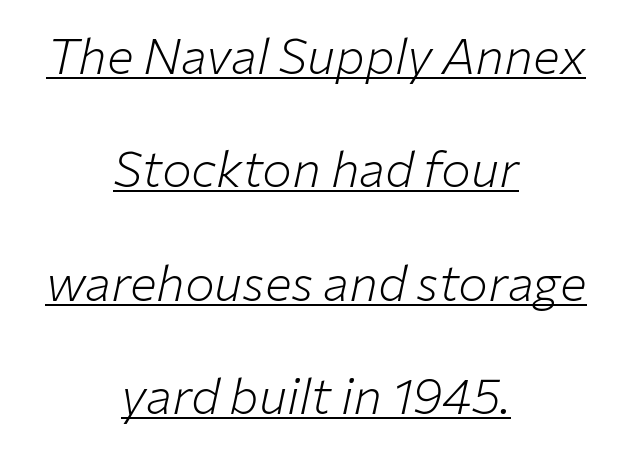
{"italic": "yes", "lean": "right", "slant_degrees": 12, "bold": "no", "weight": "light", "width": "normal", "stroke_contrast": "low", "x_height": "medium", "monospaced": "no", "underline": "yes", "align": "center", "line_spacing": "loose", "line_spacing_ratio": 2.27, "letter_spacing": "normal", "letter_spacing_em": 0.0, "glyph_px": 50}
